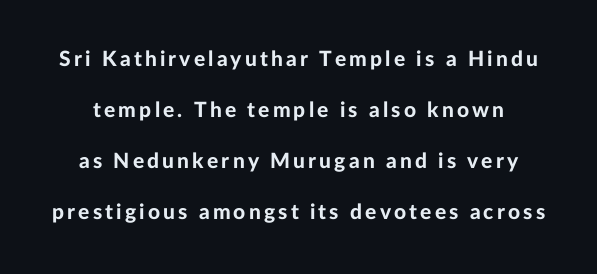
The image shows 21 px bold type, upright; set loose line spacing (2.43x), not underlined.
